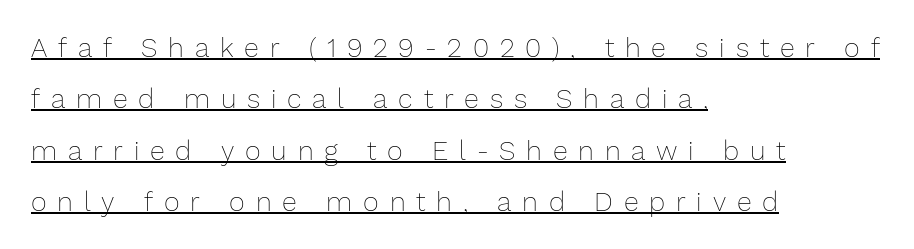
Students, note that the glyphs here are deliberately spaced far apart. Honestly, the underline is the first thing you notice here. This sample trades compactness for vertical openness between lines. Notice how the stems are strictly vertical — no italics here. The font is comparable to plain body text, perhaps lighter.
